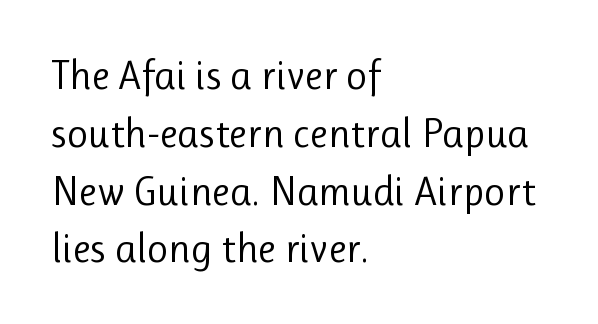
Does extra space separate the letters? No, they use regular spacing. Typographically, this falls in the sans-serif category. The compositor pushed each line to the left boundary. Upright lettering throughout. Compared with a typical body face, this is equally light or lighter still.
